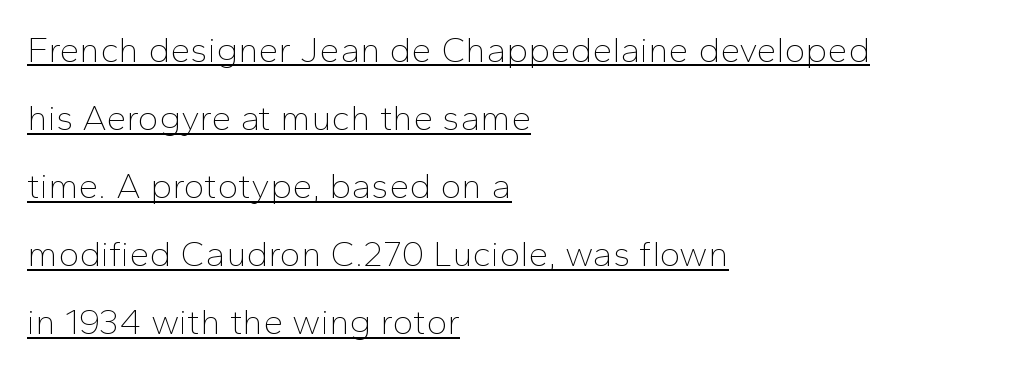
{"serif": "no", "italic": "no", "bold": "no", "weight": "thin", "width": "normal", "stroke_contrast": "low", "x_height": "medium", "monospaced": "no", "underline": "yes", "align": "left", "line_spacing_ratio": 1.89, "letter_spacing": "normal", "letter_spacing_em": 0.0, "glyph_px": 36}
